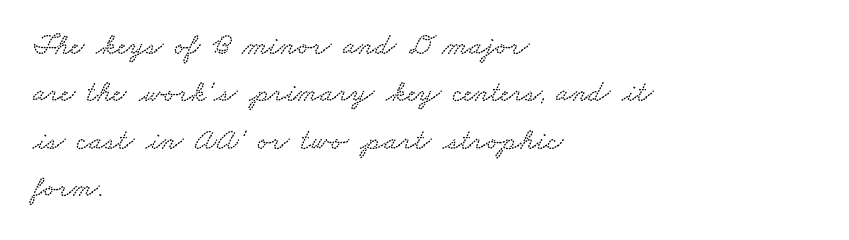
Horizontal bands of white between lines are of average thickness. Layout note: lines flush left. The face used here is proportionally spaced, like ordinary book or web type. Bare-footed words on every line. The line texture is even and compact thanks to regular tracking.
